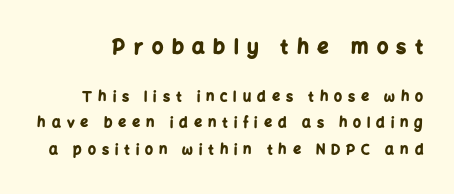
Plain, unruled lines of type. Substantial extra tracking has been applied to these lines. Large over small — that's the arrangement of the two blocks here. A roman cut, with each character standing at attention. The glyphs have the mass of a bold cut.
